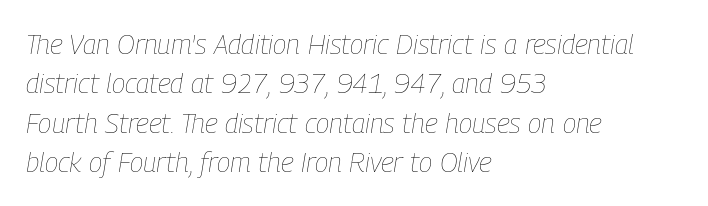
Slanted lettering throughout. Vertical spacing — default. A light-to-regular cut is what we see here. The passage shown is not underscored anywhere. Note the varied advance widths — an 'i' is clearly narrower than an 'm'.
